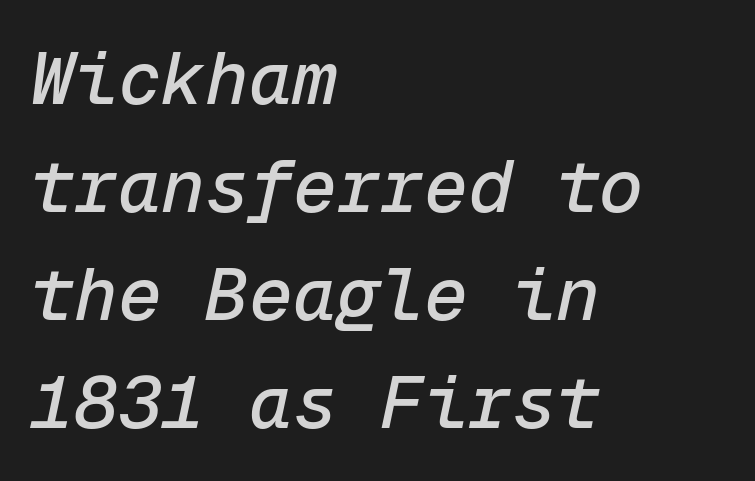
{"italic": "yes", "lean": "right", "slant_degrees": 12, "width": "normal", "stroke_contrast": "low", "x_height": "medium", "monospaced": "yes", "underline": "no", "align": "left", "line_spacing": "normal", "line_spacing_ratio": 1.48, "letter_spacing": "normal", "letter_spacing_em": 0.0, "glyph_px": 73}
